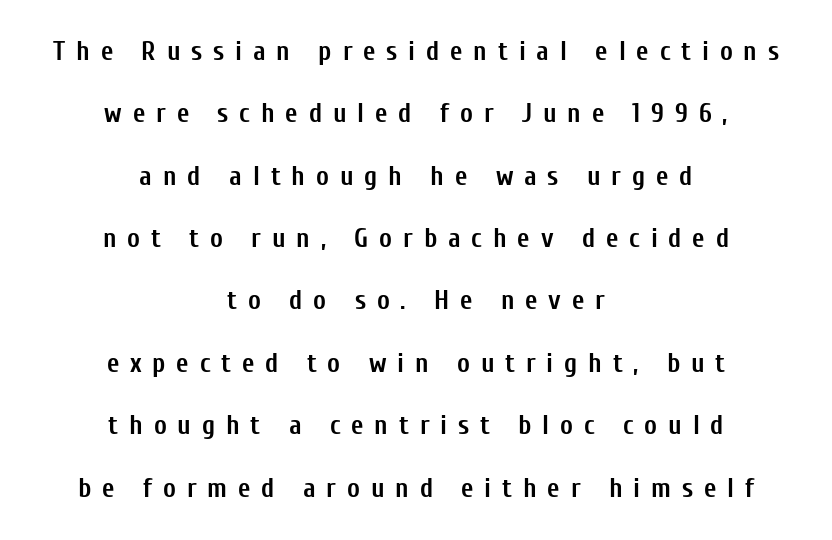
Style check: upright. Words appear elongated and porous because spacing is wide. The baseline area is clear. Does the weight exceed regular? Yes, all the way to bold. Short and long lines alike share a common midpoint.
